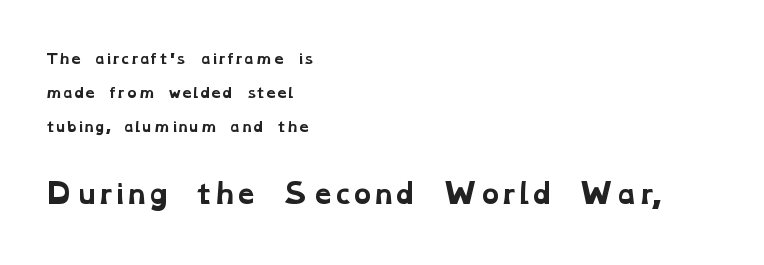
The image shows 27 px bold type; set left-aligned, loose line spacing (2.42x), normal letter spacing, not underlined; the second (bottom) block is 1.93x larger.
